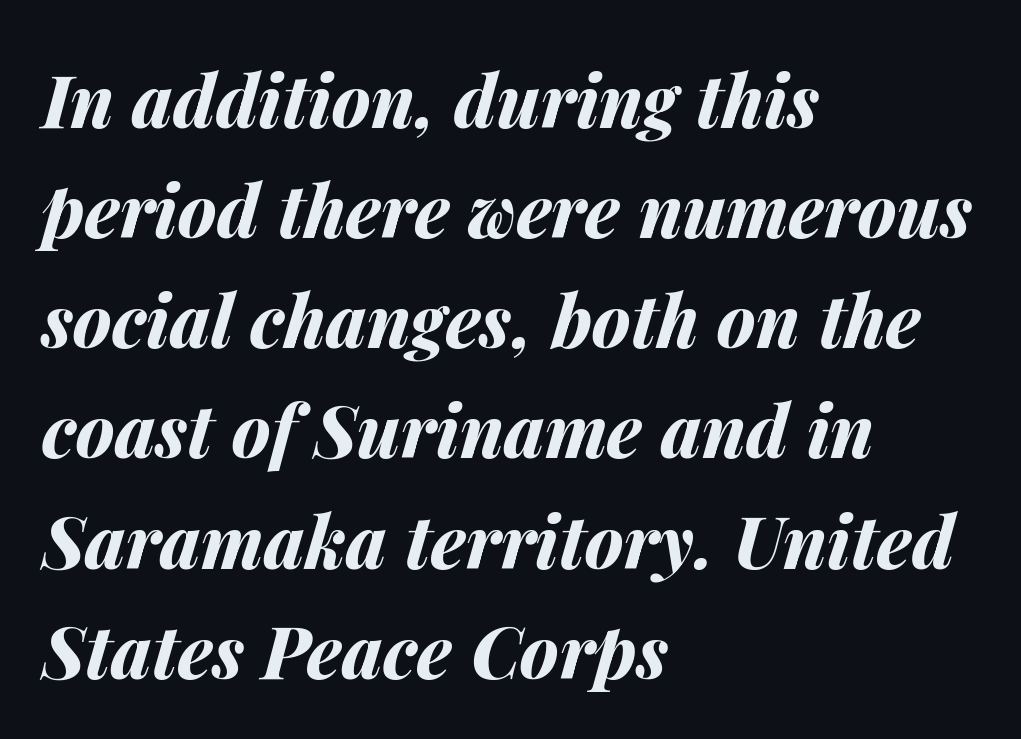
Line beginnings align vertically; line endings do not. A typesetter would call this proportional, since set widths differ per character. Reading down the column, the eye jumps a familiar distance to each next line. The letters are slanted; this is an italic face. Does extra space separate the letters? No, they use regular spacing. The zone under the glyphs is completely vacant.
